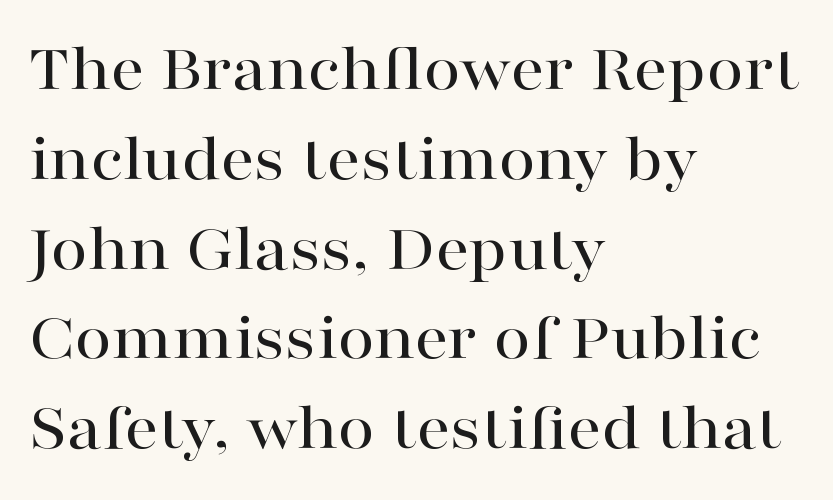
Q: Is the text italic (slanted)? A: No, it is upright.
Q: Is the typeface a serif or a sans-serif typeface? A: Serif.
Q: Is the text underlined? A: No.
Q: How is the paragraph aligned? A: Left-aligned.
Q: Is the spacing between letters normal or unusually wide? A: Normal.
Q: Is the spacing between lines tight, normal or loose? A: Normal.
Q: Width (condensed, normal, or wide)? A: Wide.
Q: Stroke contrast? A: High.
Q: x-height? A: Medium.
Q: Monospaced? A: No.
